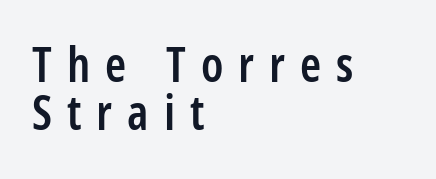
Q: Is the text bold? A: Semi-bold.
Q: Is the text italic (slanted)? A: No, it is upright.
Q: Is the typeface a serif or a sans-serif typeface? A: Sans-serif.
Q: Is the text underlined? A: No.
Q: How is the paragraph aligned? A: Left-aligned.
Q: Is the spacing between letters normal or unusually wide? A: Unusually wide.
Q: Is the spacing between lines tight, normal or loose? A: Tight.
Q: Width (condensed, normal, or wide)? A: Condensed.
Q: Stroke contrast? A: Low.
Q: x-height? A: Medium.
Q: Monospaced? A: No.
